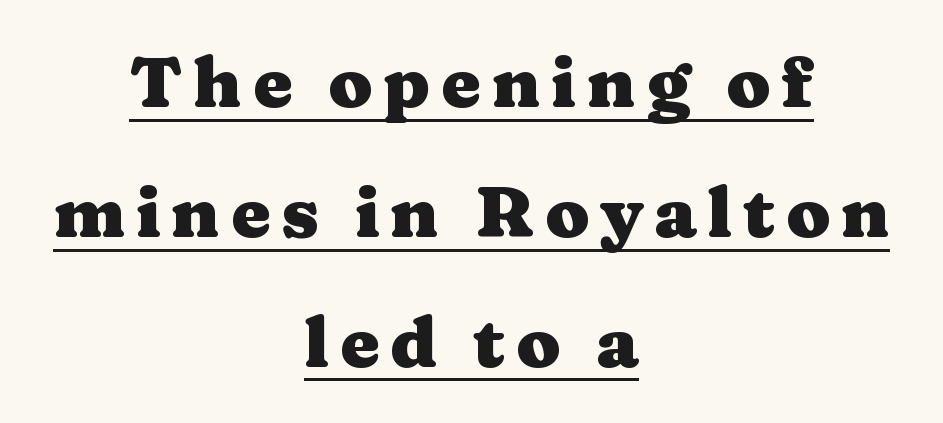
The rendering shows small feet on the letterforms — a serif design. Where is the straight margin? There isn't one; the lines are centered. Style check: upright. You'd pick this weight for a headline — it's a proper bold.
